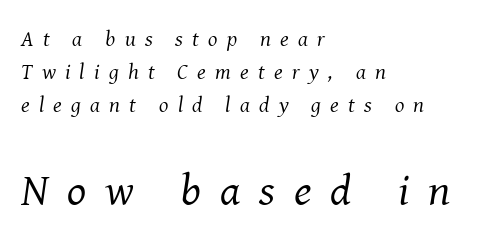
The image shows 45 px regular-weight serif type, italic (leaning right); set left-aligned, normal line spacing (1.49x), unusually wide letter spacing (+0.42 em), not underlined; the second (bottom) block is 2.05x larger; medium stroke contrast and a medium x-height.
